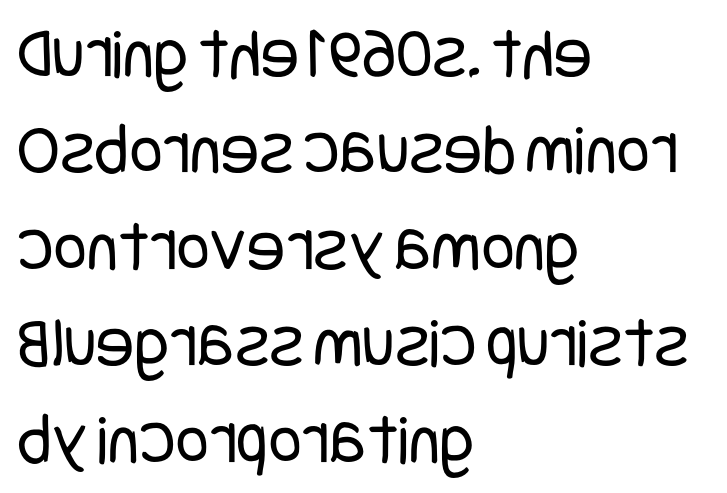
The image shows 72 px regular-weight, condensed sans-serif type, upright; set left-aligned, normal line spacing (1.34x), normal letter spacing, not underlined; low stroke contrast and a large x-height.
